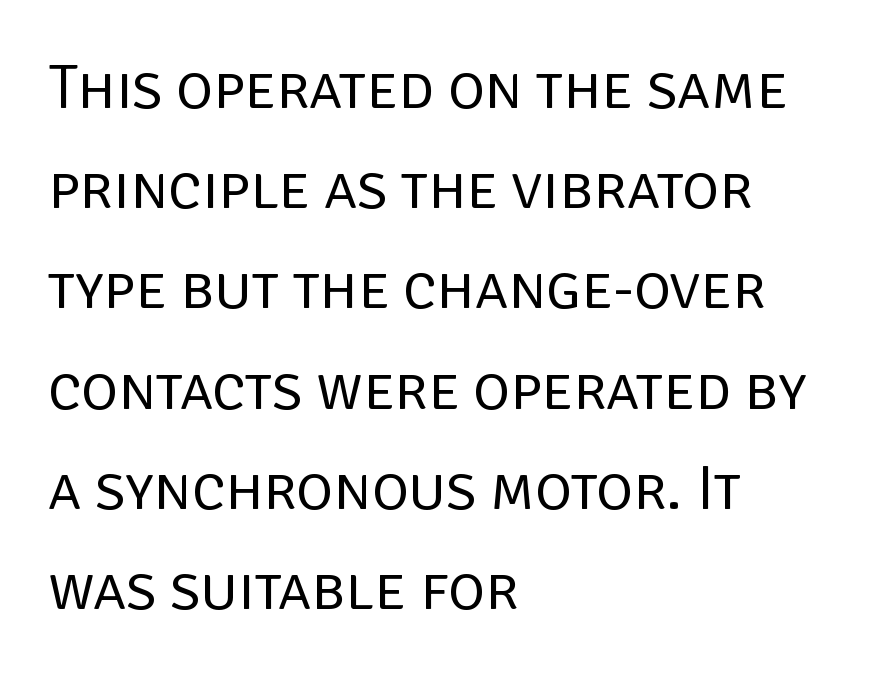
Q: Is the text bold? A: No.
Q: Is the text italic (slanted)? A: No, it is upright.
Q: Is the typeface a serif or a sans-serif typeface? A: Sans-serif.
Q: Is the text underlined? A: No.
Q: How is the paragraph aligned? A: Left-aligned.
Q: Is the spacing between letters normal or unusually wide? A: Normal.
Q: Is the spacing between lines tight, normal or loose? A: Normal.
Q: Width (condensed, normal, or wide)? A: Normal.
Q: Stroke contrast? A: Low.
Q: x-height? A: Large.
Q: Monospaced? A: No.
